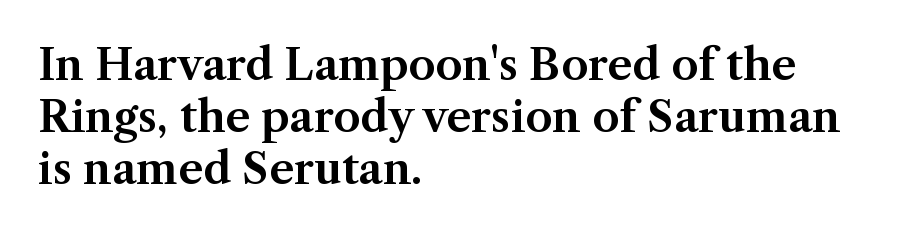
Horizontal alignment here is leftward, the default for most running prose. Typographically, this falls in the serif category. This sample has the flowing, uneven cadence of proportional lettering. The letterforms sit shoulder to shoulder at normal distance. Descender tails drop into unmarked territory.
